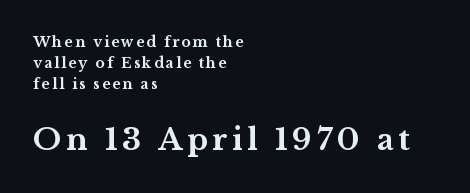
The image shows 30 px bold, wide serif type, upright; set left-aligned, normal line spacing (1.51x), not underlined; the second (bottom) block is 2.14x larger; medium stroke contrast and a medium x-height.
